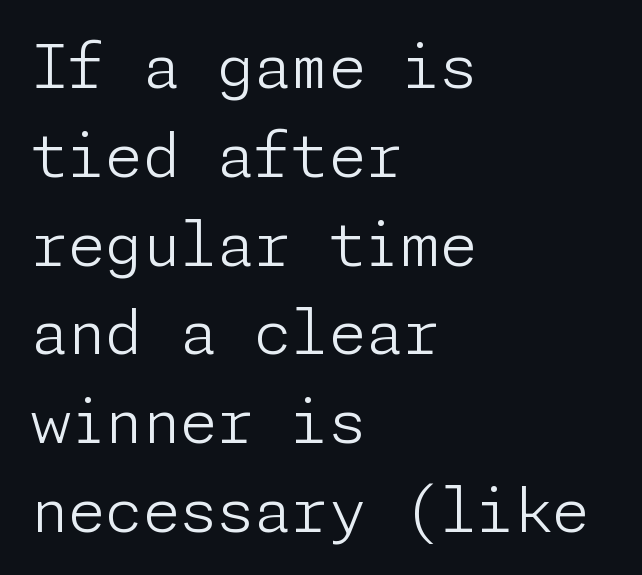
Weight: in the light-to-regular range. Each word holds together tightly as a unit, with standard inter-letter gaps. Does the lettering tilt? It doesn't — this is upright. The lines in this sample share a left origin and differ only in where they stop. Vertically, the passage feels balanced, rows spaced as you'd expect.
